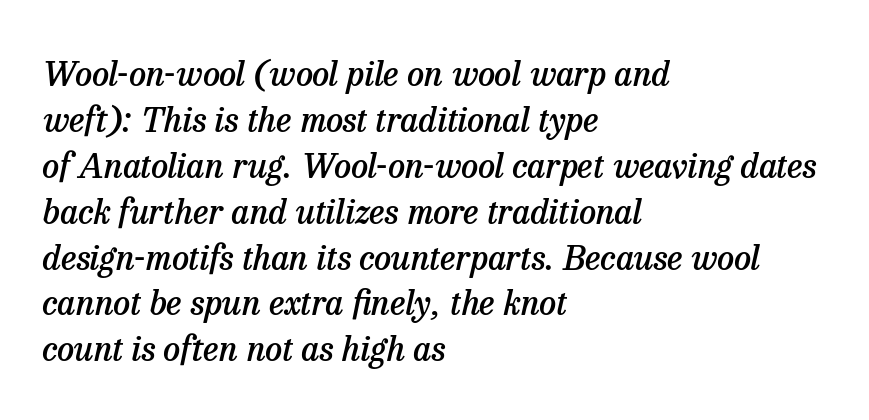
The image shows 34 px semibold serif type, italic (leaning right); set left-aligned, normal line spacing (1.35x), normal letter spacing, not underlined; low stroke contrast and a medium x-height.
